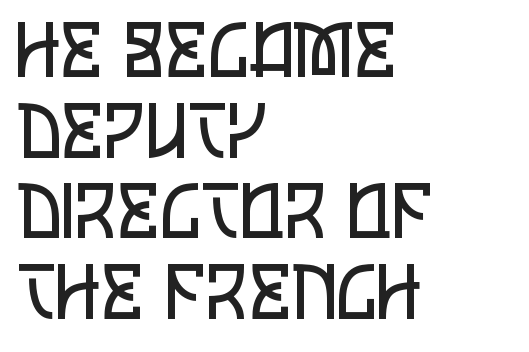
{"serif": "no", "italic": "no", "bold": "no", "weight": "regular", "width": "condensed", "stroke_contrast": "low", "x_height": "large", "monospaced": "no", "underline": "no", "align": "left", "line_spacing": "tight", "line_spacing_ratio": 1.06, "letter_spacing": "normal", "letter_spacing_em": 0.0, "glyph_px": 76}
